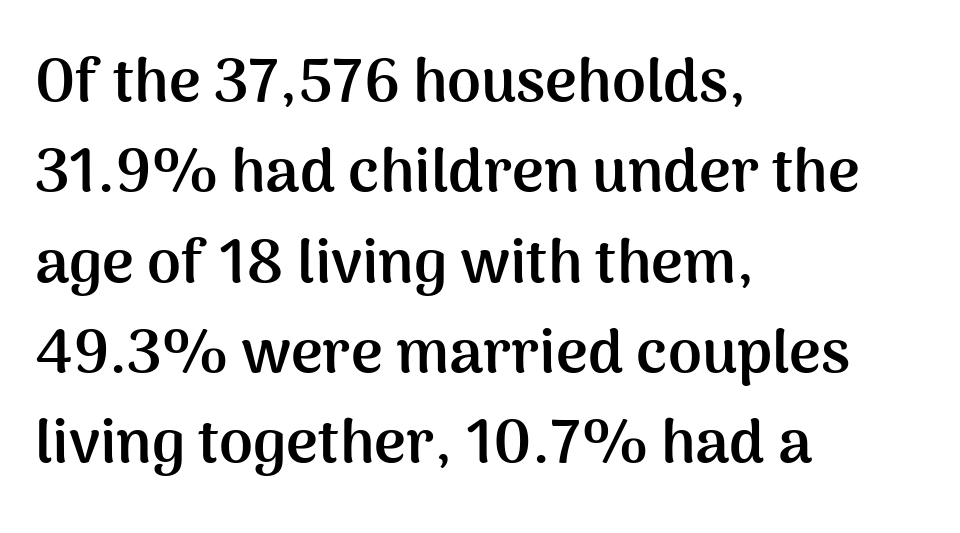
The image shows 61 px semibold sans-serif type, upright; set left-aligned, normal line spacing (1.48x), normal letter spacing, not underlined; medium stroke contrast and a medium x-height.
